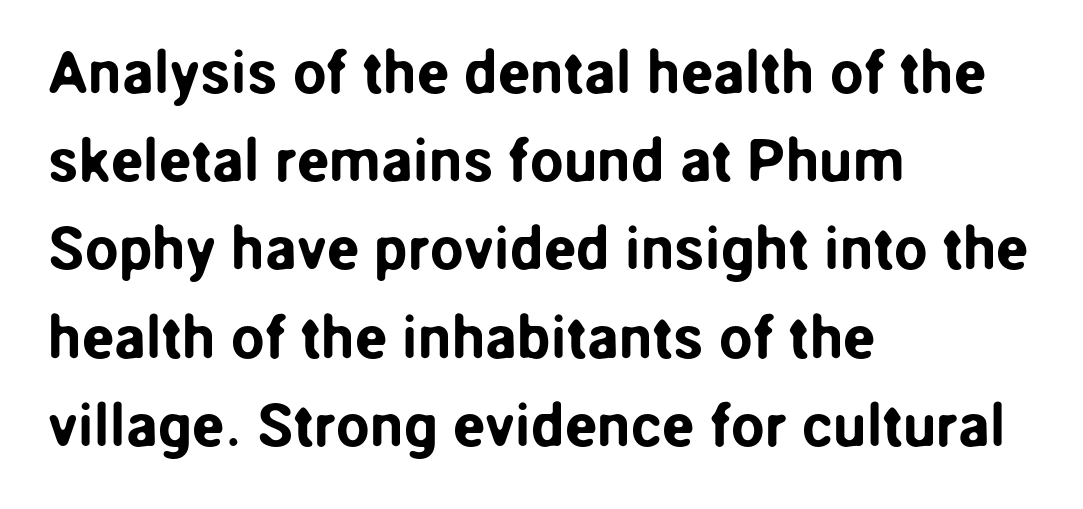
Do the characters align in a grid? No, the font is proportional. The ragged edge is on the right, which tells us the setting is flush left. The typeface chosen for these lines omits serifs. You can tell it's not italic because the verticals are truly vertical.
